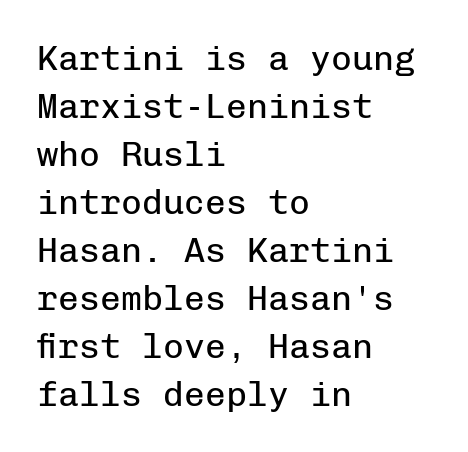
Casual observation: everything's shoved over to the left. Nobody touched the tracking dial on this one. Baseline-to-baseline distance is the conventional proportion of letter height. Each stroke keeps to a modest, everyday thickness or less.
